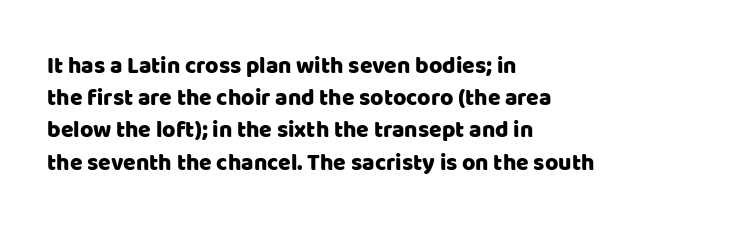
Q: Is the text italic (slanted)? A: No, it is upright.
Q: Is the text underlined? A: No.
Q: How is the paragraph aligned? A: Left-aligned.
Q: Is the spacing between letters normal or unusually wide? A: Normal.
Q: Is the spacing between lines tight, normal or loose? A: Normal.
